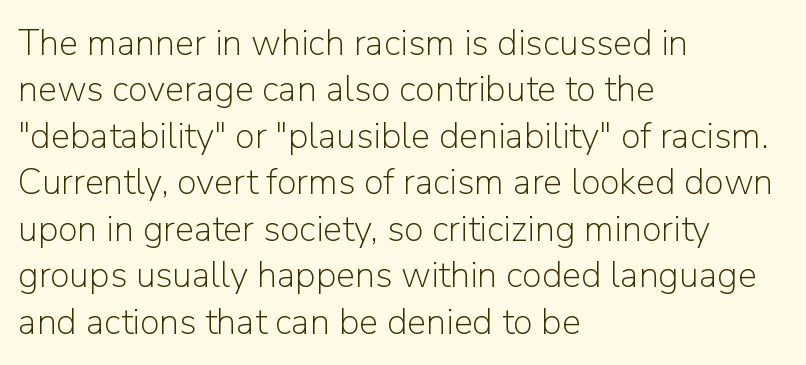
The image shows 36 px light sans-serif type, upright; set left-aligned, normal line spacing (1.29x), normal letter spacing, not underlined; low stroke contrast and a medium x-height.
